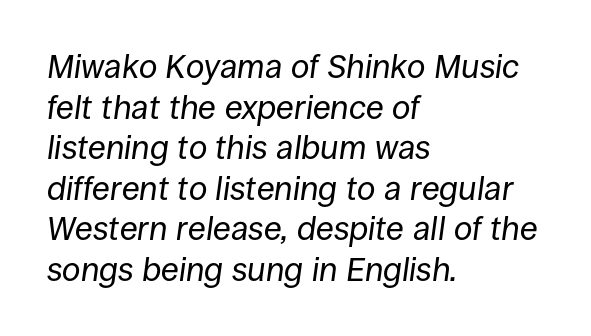
Q: Is the text bold? A: No.
Q: Is the text italic (slanted)? A: Yes, it leans right by about 8 degrees.
Q: Is the text underlined? A: No.
Q: How is the paragraph aligned? A: Left-aligned.
Q: Is the spacing between letters normal or unusually wide? A: Normal.
Q: Width (condensed, normal, or wide)? A: Normal.
Q: Stroke contrast? A: Low.
Q: x-height? A: Large.
Q: Monospaced? A: No.
